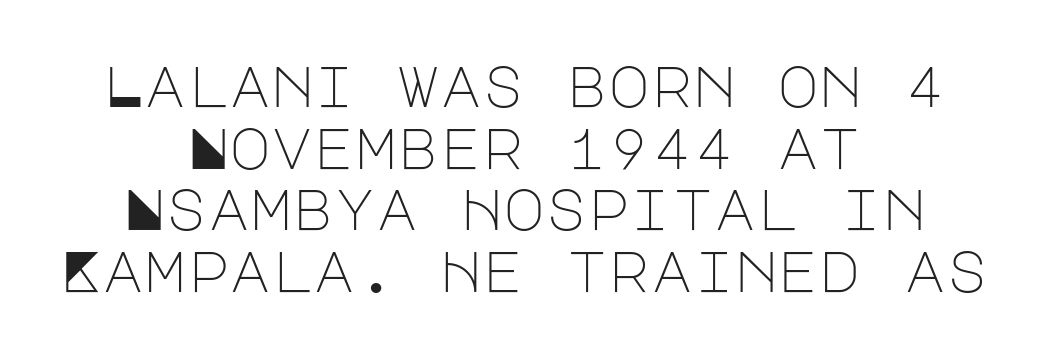
The image shows 57 px light sans-serif type, upright; set centered, tight line spacing (1.08x), normal letter spacing, not underlined; low stroke contrast and a large x-height.
